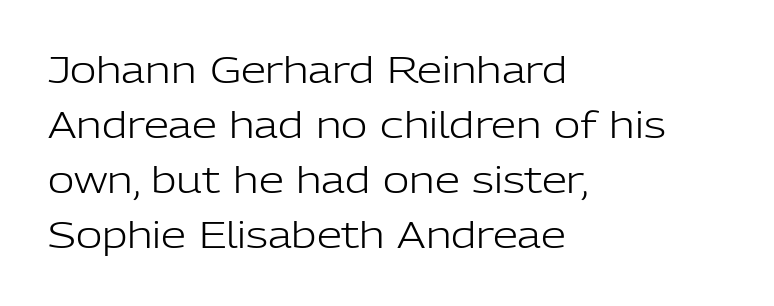
{"serif": "no", "italic": "no", "bold": "no", "weight": "light", "width": "normal", "stroke_contrast": "low", "x_height": "medium", "monospaced": "no", "underline": "no", "align": "left", "line_spacing": "normal", "line_spacing_ratio": 1.53, "letter_spacing": "normal", "letter_spacing_em": 0.0, "glyph_px": 36}
